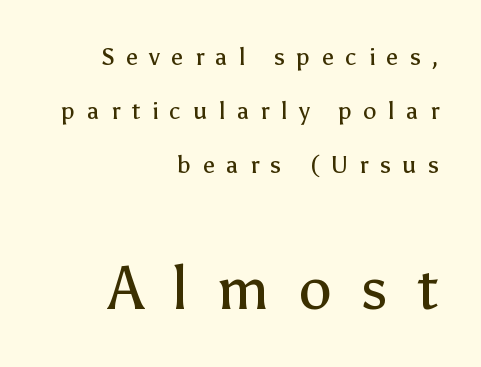
Q: Is the text bold? A: No.
Q: Is the text italic (slanted)? A: No, it is upright.
Q: Is the typeface a serif or a sans-serif typeface? A: Sans-serif.
Q: Is the text underlined? A: No.
Q: How is the paragraph aligned? A: Right-aligned.
Q: Is the spacing between letters normal or unusually wide? A: Unusually wide.
Q: Is the spacing between lines tight, normal or loose? A: Loose.
Q: Which block of text is set in a larger size, the first (top) or the second (bottom)? A: The second (bottom) one.
Q: Width (condensed, normal, or wide)? A: Normal.
Q: Stroke contrast? A: Low.
Q: x-height? A: Medium.
Q: Monospaced? A: No.
